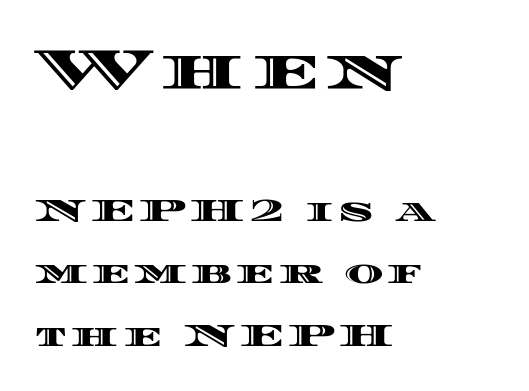
Q: Is the text italic (slanted)? A: No, it is upright.
Q: Is the text underlined? A: No.
Q: How is the paragraph aligned? A: Left-aligned.
Q: Which block of text is set in a larger size, the first (top) or the second (bottom)? A: The first (top) one.
Q: Width (condensed, normal, or wide)? A: Wide.
Q: x-height? A: Large.
Q: Monospaced? A: No.
